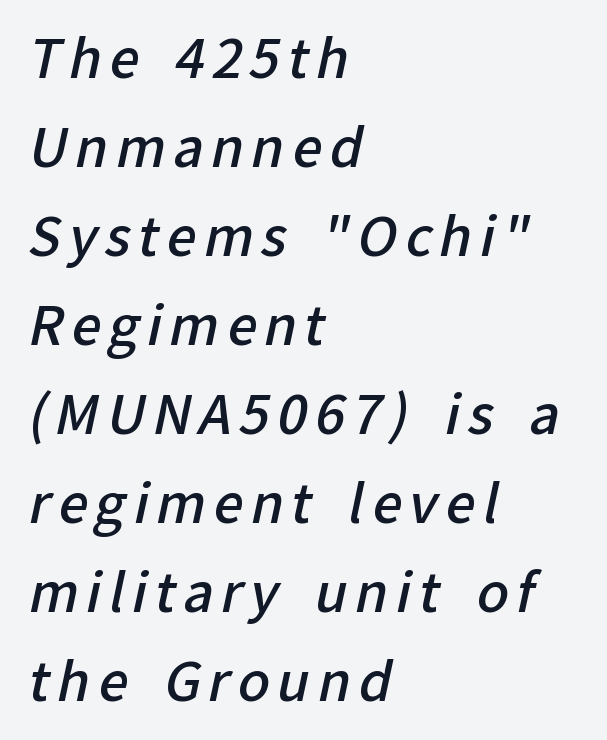
{"serif": "no", "bold": "semi", "weight": "semibold", "width": "normal", "stroke_contrast": "low", "x_height": "medium", "monospaced": "no", "underline": "no", "align": "left", "line_spacing": "normal", "line_spacing_ratio": 1.68, "glyph_px": 53}
